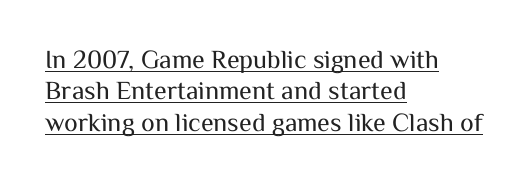
The letters stand straight up with perfectly vertical stems. Weight class: somewhere from thin through regular. This sample carries an underscore along the baseline area. The type is set solid horizontally, with unmodified tracking.
